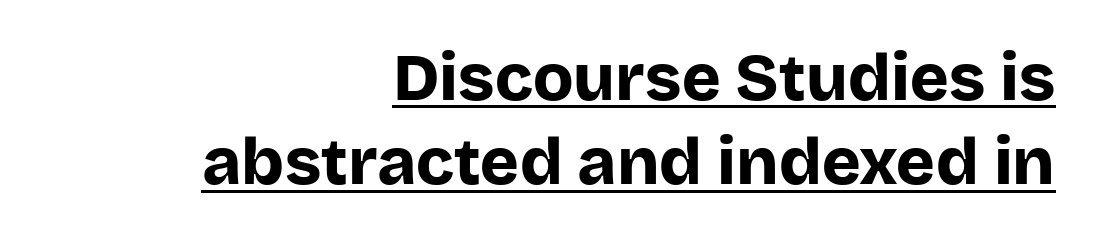
{"serif": "no", "italic": "no", "bold": "yes", "weight": "bold", "width": "normal", "stroke_contrast": "low", "x_height": "large", "monospaced": "no", "underline": "yes", "align": "right", "line_spacing": "normal", "line_spacing_ratio": 1.28, "letter_spacing": "normal", "letter_spacing_em": 0.0, "glyph_px": 66}
